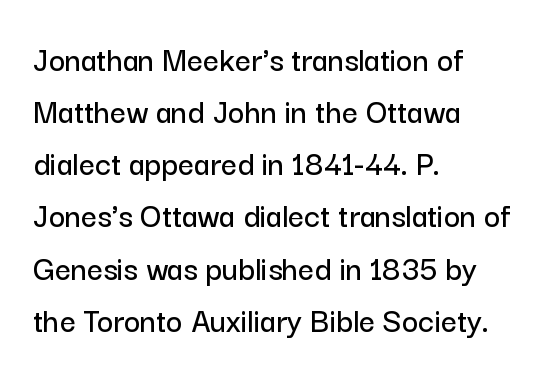
The image shows 35 px sans-serif type, upright; set left-aligned, normal line spacing (1.49x), normal letter spacing, not underlined; low stroke contrast and a medium x-height.
